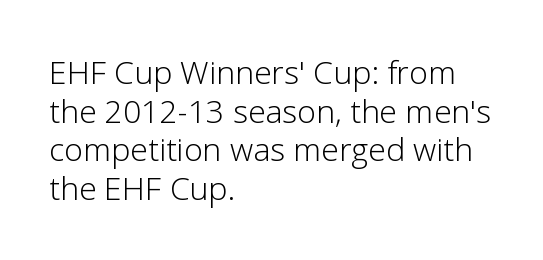
Each letter keeps its own natural width here, so spacing adapts to shape. Nobody touched the tracking dial on this one. Quick note: underline off. The lines in this sample share a left origin and differ only in where they stop. Posture: vertical. Note: no serifs on the glyphs.
